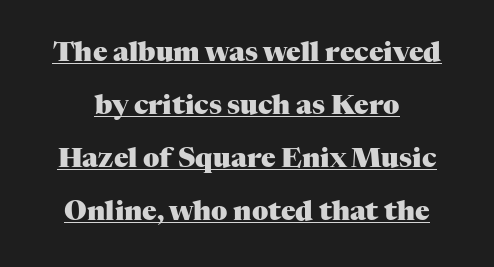
The tracking reads as untouched default to a designer's eye. Chunky letters — that's bold for sure. Interline gaps are noticeably wide in this sample. The lettering is marked with a stroke running underneath it. The typography opts for an upright posture over an oblique one.
